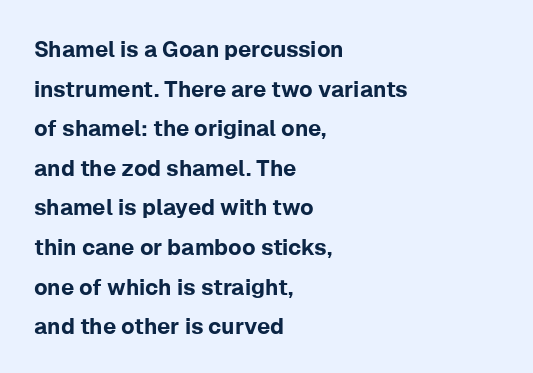
{"italic": "no", "underline": "no", "align": "left", "line_spacing_ratio": 1.8, "letter_spacing": "normal", "letter_spacing_em": 0.0, "glyph_px": 22}
